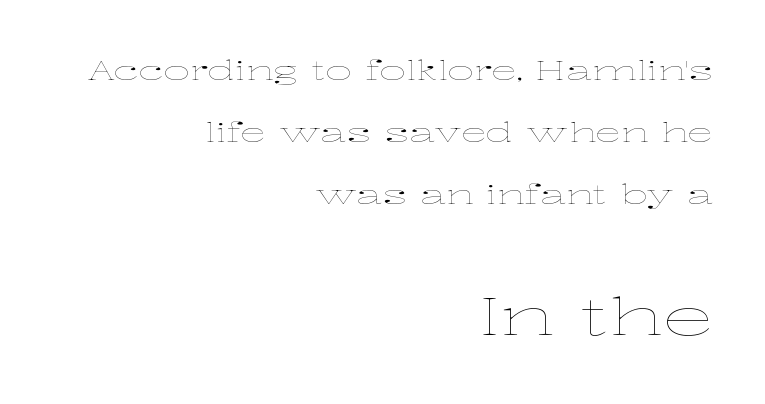
Q: Is the text bold? A: No.
Q: Is the text italic (slanted)? A: No, it is upright.
Q: Is the text underlined? A: No.
Q: How is the paragraph aligned? A: Right-aligned.
Q: Is the spacing between letters normal or unusually wide? A: Normal.
Q: Is the spacing between lines tight, normal or loose? A: Loose.
Q: Which block of text is set in a larger size, the first (top) or the second (bottom)? A: The second (bottom) one.
Q: Width (condensed, normal, or wide)? A: Wide.
Q: Stroke contrast? A: Low.
Q: x-height? A: Medium.
Q: Monospaced? A: No.
